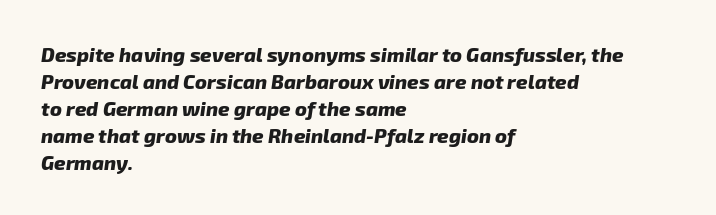
Does the leading feel generous? No, just average. The line texture is even and compact thanks to regular tracking. Typeset ragged right — the left edge is the straight one. Is the type bold? Yes — the strokes are clearly thick and heavy.
